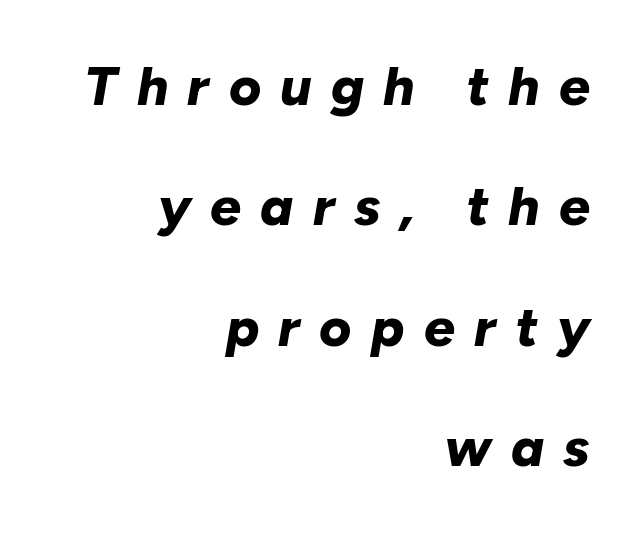
Observe the wide spacing: letters keep a clear distance from each other. Does the copy run flush right? Yes — the right margin is perfectly even. The passage shown is typed in a proportional face where columns would drift. In terms of weight, the rendering is a true, heavy bold. This block would shrink considerably if given ordinary leading; it's expanded now. The area under the type is left untouched.
